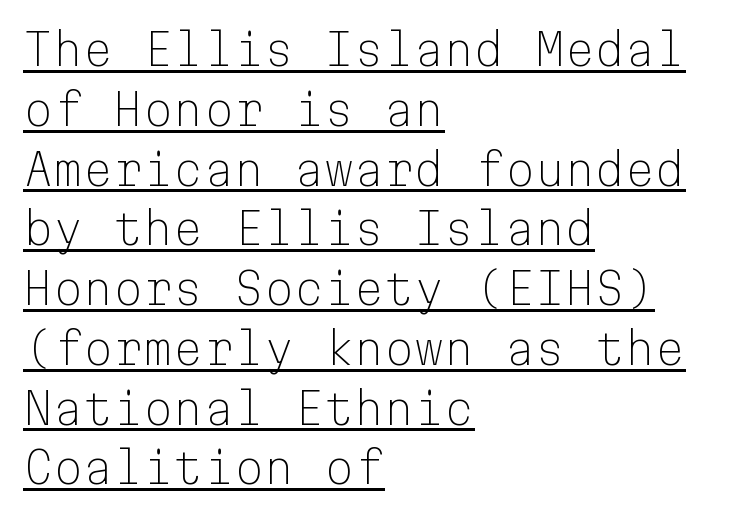
Every character here occupies the same horizontal width, giving the sample a typewriter-like rhythm. The line-height multiplier appears to be the usual default. A baseline rule has been typeset under these characters. The letters stand straight up with perfectly vertical stems. Caption: face not bold, strokes unweighted.
